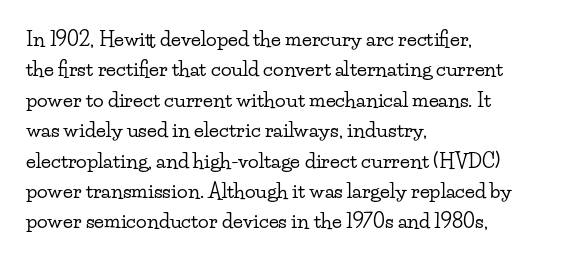
The image shows 20 px text type, upright; set left-aligned, normal line spacing (1.52x), normal letter spacing, not underlined.
